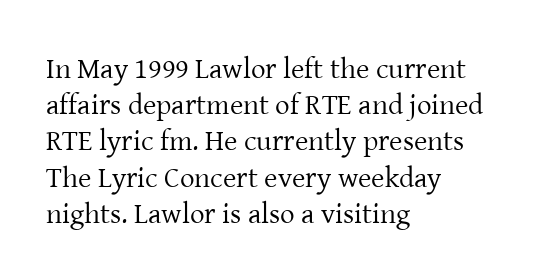
Q: Is the text bold? A: No.
Q: Is the text italic (slanted)? A: No, it is upright.
Q: Is the typeface a serif or a sans-serif typeface? A: Serif.
Q: Is the text underlined? A: No.
Q: How is the paragraph aligned? A: Left-aligned.
Q: Is the spacing between letters normal or unusually wide? A: Normal.
Q: Is the spacing between lines tight, normal or loose? A: Normal.
Q: Width (condensed, normal, or wide)? A: Normal.
Q: Stroke contrast? A: Low.
Q: x-height? A: Medium.
Q: Monospaced? A: No.
